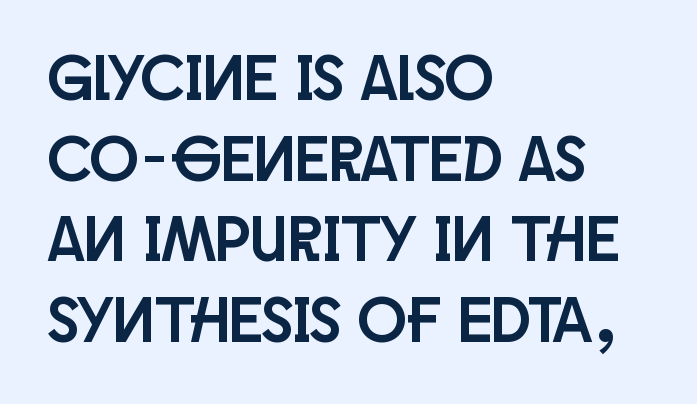
Just letters on the line, the space beneath them empty. Posture: upright roman. Here the glyphs are tracked normally, forming tight word shapes. Unlike a traditional serif, this face leaves its strokes unadorned. Horizontal alignment here is leftward, the default for most running prose.
